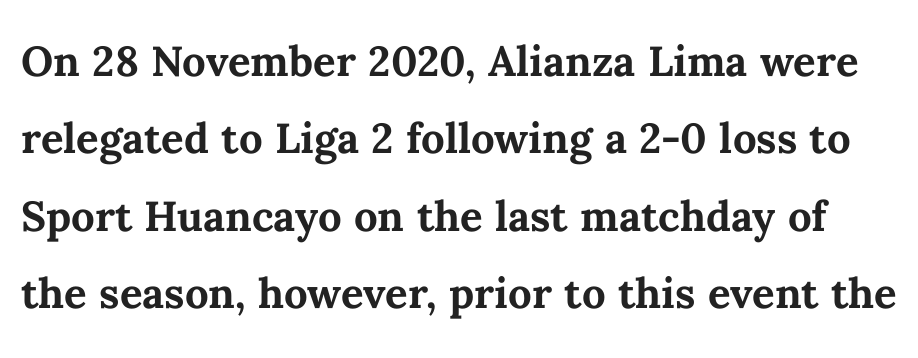
The image shows 56 px semibold type, upright; set normal line spacing (1.38x), normal letter spacing, not underlined; medium stroke contrast and a medium x-height.
